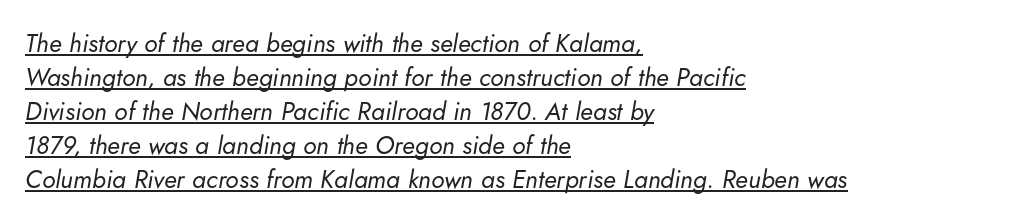
The image shows 25 px text type, italic (leaning right); set left-aligned, normal line spacing (1.36x), normal letter spacing, underlined.
